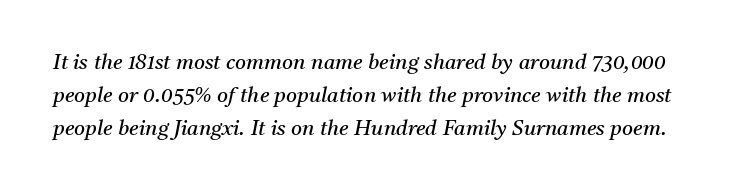
Q: Is the text bold? A: No.
Q: Is the text italic (slanted)? A: Yes, it leans right by about 11 degrees.
Q: Is the text underlined? A: No.
Q: Is the spacing between letters normal or unusually wide? A: Normal.
Q: Is the spacing between lines tight, normal or loose? A: Normal.
